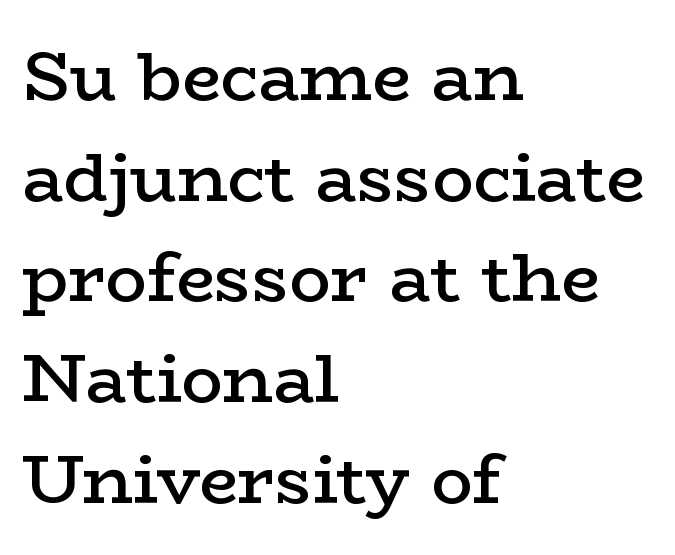
Caption: semibold face, moderately heavy strokes. Posture: vertical. Each letter keeps its own natural width here, so spacing adapts to shape. The passage is arranged the way most books set body copy — flush left. Compared with typical body copy, the letter spacing here is the same.
